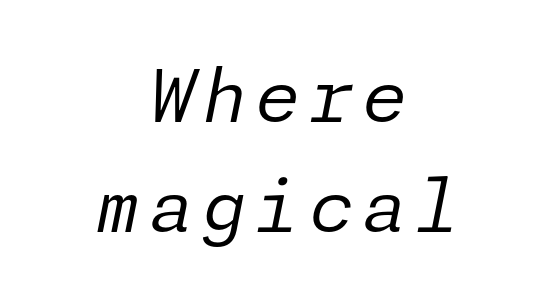
Q: Is the text bold? A: No.
Q: Is the text italic (slanted)? A: Yes, it leans right by about 11 degrees.
Q: Is the text underlined? A: No.
Q: How is the paragraph aligned? A: Centered.
Q: Is the spacing between lines tight, normal or loose? A: Normal.
Q: Width (condensed, normal, or wide)? A: Normal.
Q: Stroke contrast? A: Low.
Q: x-height? A: Medium.
